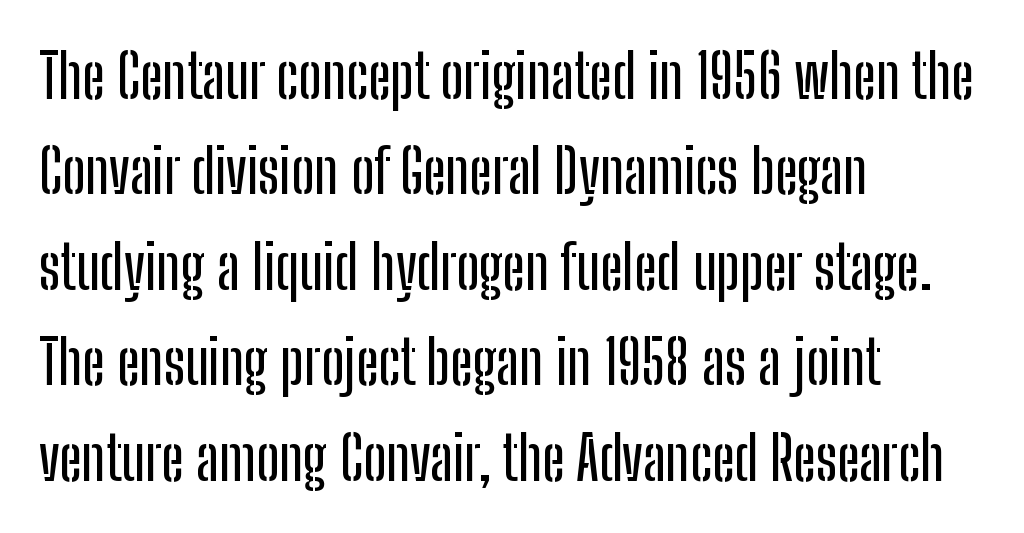
The image shows 60 px condensed sans-serif type, upright; set left-aligned, normal line spacing (1.59x), normal letter spacing, not underlined; low stroke contrast and a medium x-height.
